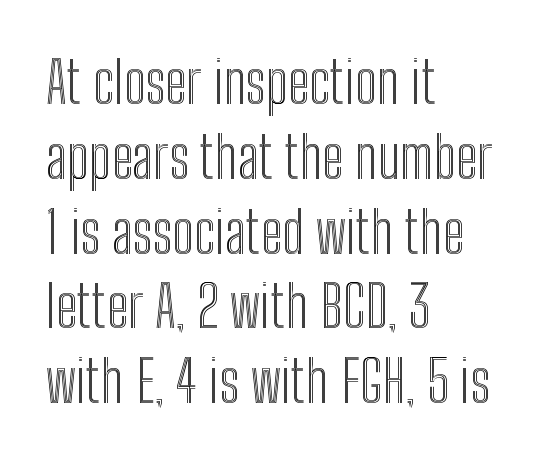
{"italic": "no", "width": "condensed", "x_height": "medium", "monospaced": "no", "underline": "no", "align": "left", "line_spacing": "normal", "line_spacing_ratio": 1.29, "letter_spacing": "normal", "letter_spacing_em": 0.0, "glyph_px": 58}
